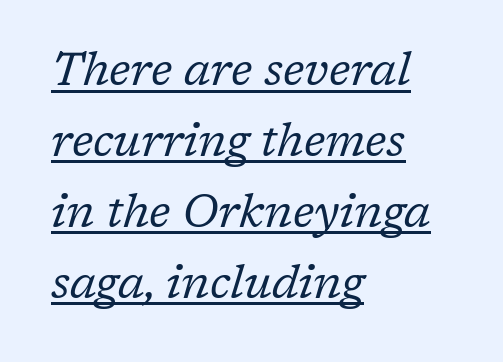
The image shows 46 px regular-weight serif type, italic (leaning right); set left-aligned, normal line spacing (1.54x), normal letter spacing, underlined; low stroke contrast and a medium x-height.
